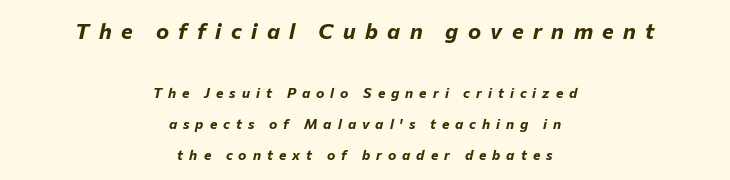
The image shows 22 px bold type, italic (leaning right); set centered, loose line spacing (2.23x), unusually wide letter spacing (+0.43 em), not underlined; the first (top) block is 1.57x larger.
